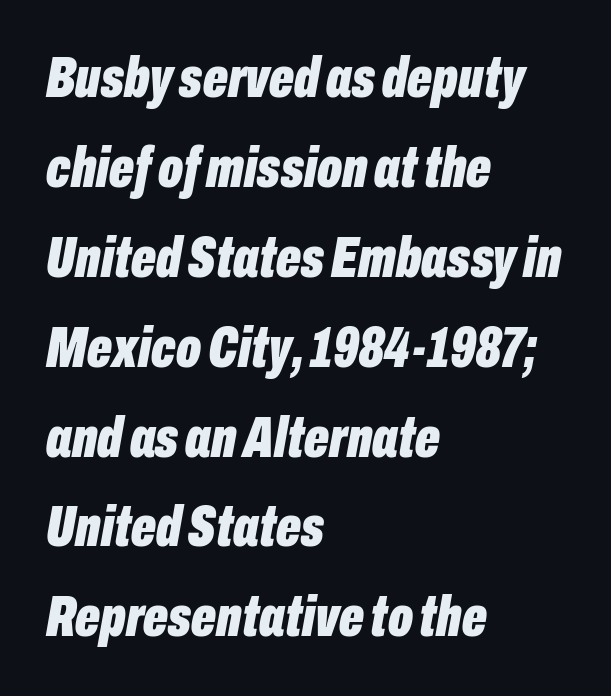
The image shows 58 px bold, condensed type, italic (leaning right); set left-aligned, normal line spacing (1.55x), normal letter spacing, not underlined; low stroke contrast and a medium x-height.
